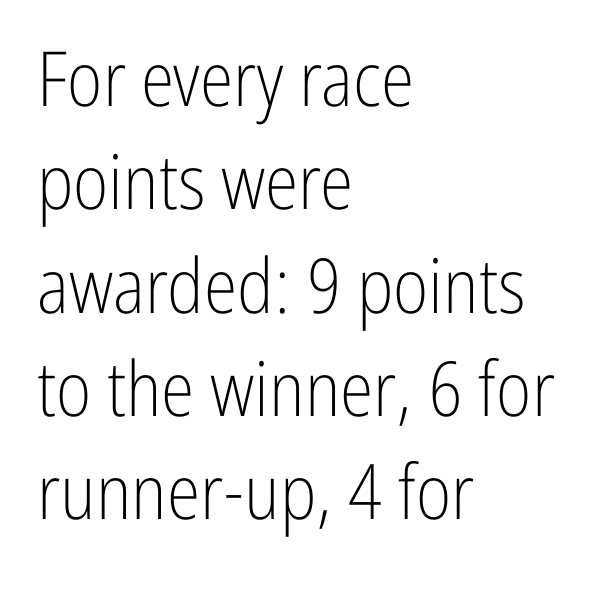
Q: Is the text bold? A: No.
Q: Is the text italic (slanted)? A: No, it is upright.
Q: Is the typeface a serif or a sans-serif typeface? A: Sans-serif.
Q: Is the text underlined? A: No.
Q: How is the paragraph aligned? A: Left-aligned.
Q: Is the spacing between letters normal or unusually wide? A: Normal.
Q: Is the spacing between lines tight, normal or loose? A: Normal.
Q: Width (condensed, normal, or wide)? A: Condensed.
Q: Stroke contrast? A: Low.
Q: x-height? A: Medium.
Q: Monospaced? A: No.
